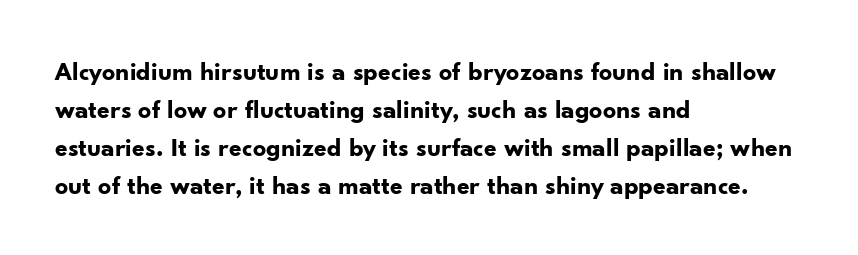
Q: Is the text bold? A: Yes.
Q: Is the text italic (slanted)? A: No, it is upright.
Q: Is the text underlined? A: No.
Q: How is the paragraph aligned? A: Left-aligned.
Q: Is the spacing between letters normal or unusually wide? A: Normal.
Q: Is the spacing between lines tight, normal or loose? A: Normal.
